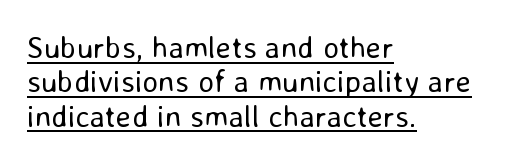
Q: Is the text bold? A: No.
Q: Is the text italic (slanted)? A: No, it is upright.
Q: Is the typeface a serif or a sans-serif typeface? A: Sans-serif.
Q: Is the text underlined? A: Yes.
Q: How is the paragraph aligned? A: Left-aligned.
Q: Is the spacing between letters normal or unusually wide? A: Normal.
Q: Is the spacing between lines tight, normal or loose? A: Tight.
Q: Width (condensed, normal, or wide)? A: Normal.
Q: Stroke contrast? A: Low.
Q: x-height? A: Medium.
Q: Monospaced? A: No.
